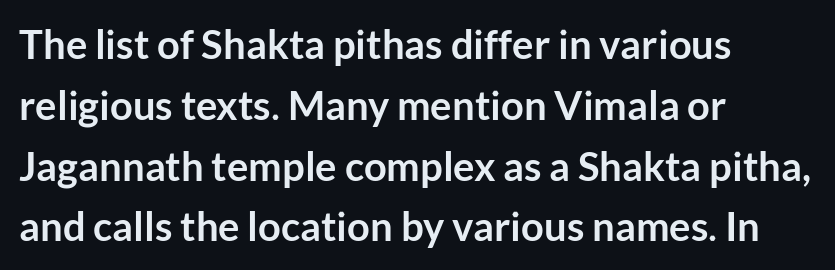
The image shows 40 px semibold sans-serif type, upright; set left-aligned, normal line spacing (1.52x), normal letter spacing, not underlined; low stroke contrast and a medium x-height.
